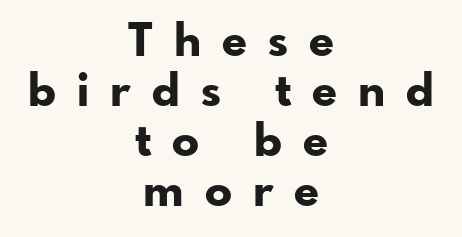
Q: Is the text bold? A: Yes.
Q: Is the text italic (slanted)? A: No, it is upright.
Q: Is the typeface a serif or a sans-serif typeface? A: Sans-serif.
Q: Is the text underlined? A: No.
Q: How is the paragraph aligned? A: Centered.
Q: Is the spacing between letters normal or unusually wide? A: Unusually wide.
Q: Is the spacing between lines tight, normal or loose? A: Tight.
Q: Width (condensed, normal, or wide)? A: Normal.
Q: Stroke contrast? A: Low.
Q: x-height? A: Small.
Q: Monospaced? A: No.
